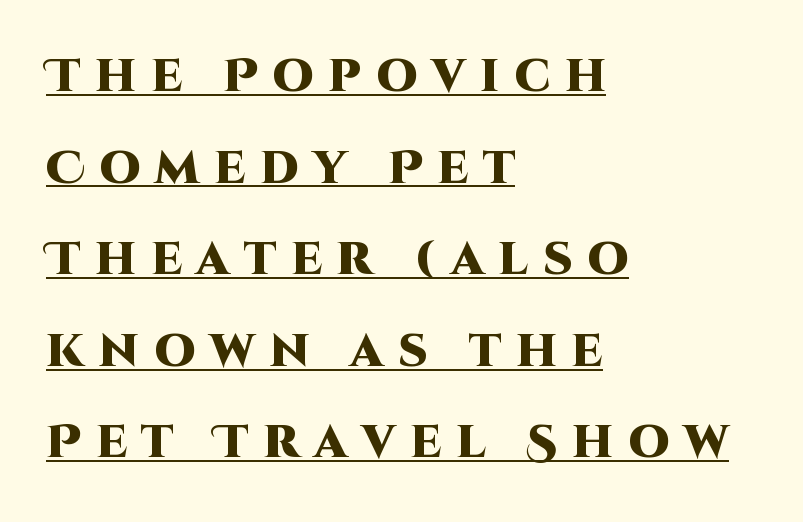
Q: Is the text bold? A: Yes.
Q: Is the text italic (slanted)? A: No, it is upright.
Q: Is the typeface a serif or a sans-serif typeface? A: Sans-serif.
Q: Is the text underlined? A: Yes.
Q: How is the paragraph aligned? A: Left-aligned.
Q: Is the spacing between letters normal or unusually wide? A: Unusually wide.
Q: Is the spacing between lines tight, normal or loose? A: Loose.
Q: Width (condensed, normal, or wide)? A: Normal.
Q: Stroke contrast? A: High.
Q: x-height? A: Large.
Q: Monospaced? A: No.
